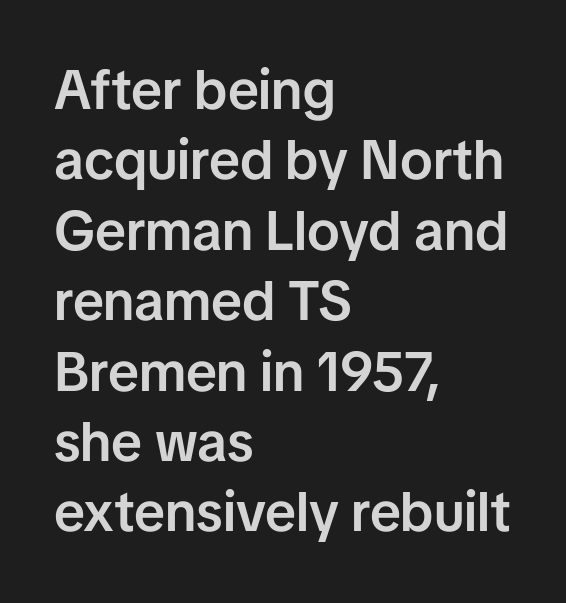
The image shows 55 px semibold sans-serif type, upright; set left-aligned, normal line spacing (1.28x), normal letter spacing, not underlined; low stroke contrast and a medium x-height.
